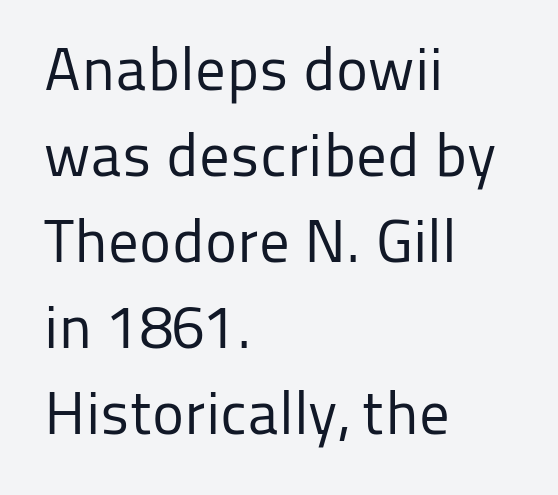
The image shows 61 px regular-weight sans-serif type, upright; set left-aligned, normal line spacing (1.41x), normal letter spacing, not underlined; low stroke contrast and a medium x-height.
